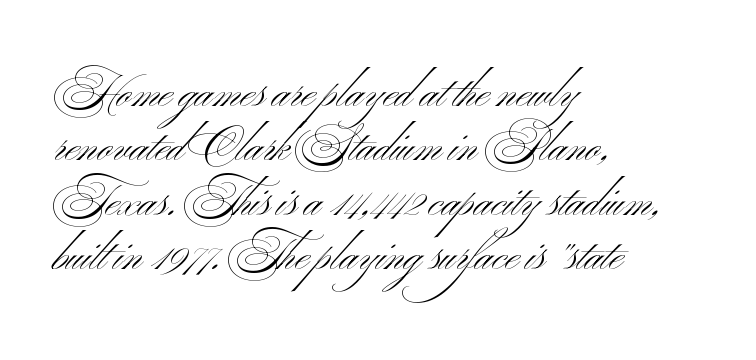
The gaps between neighbouring characters are ordinary and unremarkable. Honestly, there is no underline to notice here at all. Varying glyph widths throughout — classic text-font behaviour. Where is the straight margin? On the left. This is sans-serif lettering, the kind often seen on screens and signage.
